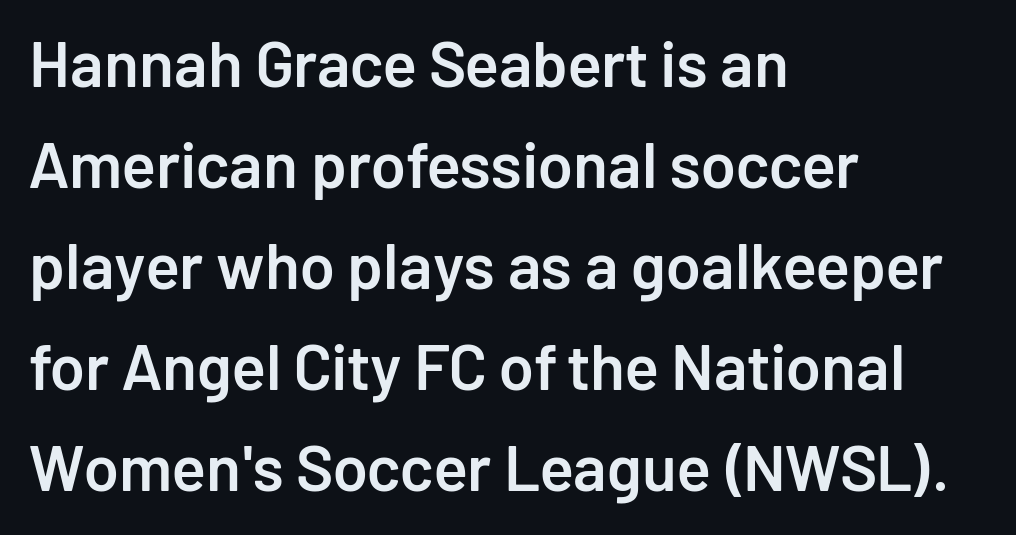
This is the regular roman posture of the typeface. Descenders are the only things crossing below the line. Weight: semibold (demi). Successive baselines arrive at the customary interval. How are the letters spaced? Ordinarily, with no added tracking.
